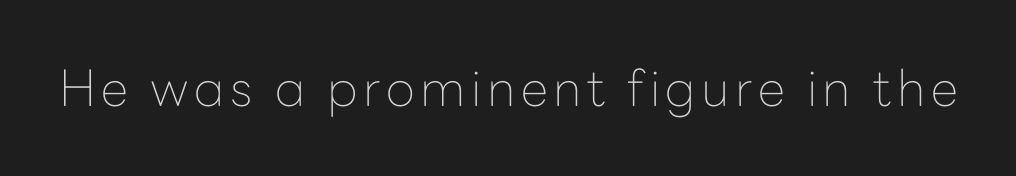
{"serif": "no", "italic": "no", "bold": "no", "weight": "thin", "width": "normal", "stroke_contrast": "low", "x_height": "medium", "monospaced": "no", "underline": "no", "glyph_px": 50}
